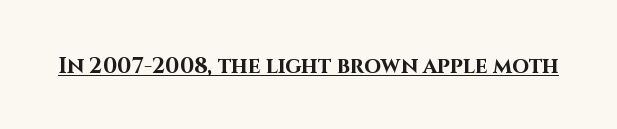
The image shows 22 px bold type, upright; set normal letter spacing, underlined.
